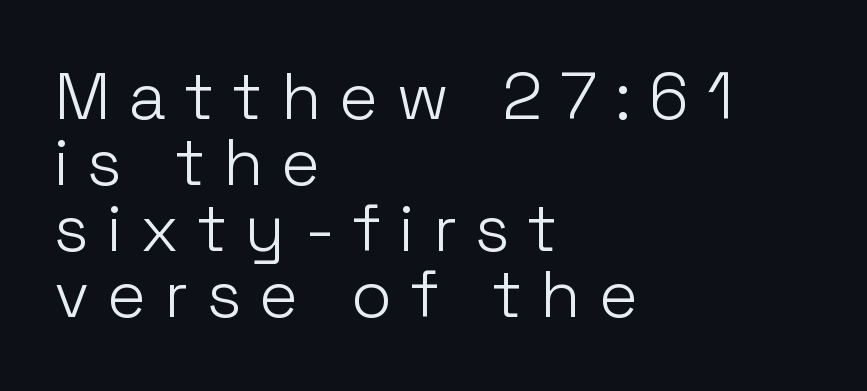
Rows of type sit shoulder to shoulder in the vertical direction. Notice how the passage keeps a crisp vertical edge on the left only. Each letter's strokes conclude bluntly, with no projecting serifs. If you drew a line through each stem, it would be perfectly vertical.
